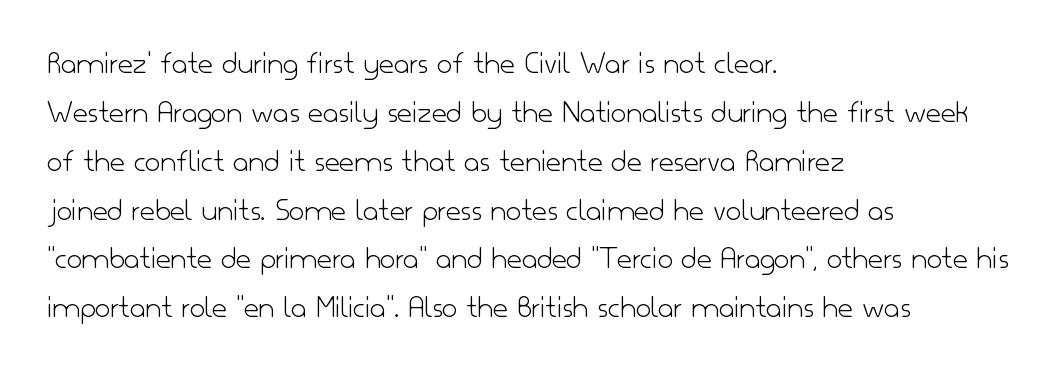
Visually the block forms a straight wall on the left and a jagged coastline on the right. Spacing between characters is what you'd get straight out of the box. Rows of type keep a routine distance in the vertical direction. These lines were composed using upright roman letters. Honestly, there is no underline to notice here at all.
